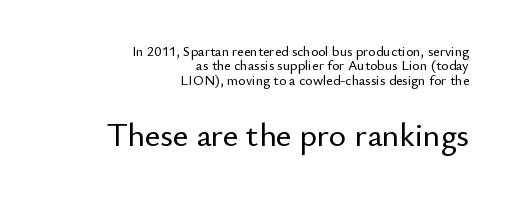
{"serif": "no", "italic": "no", "width": "normal", "stroke_contrast": "low", "x_height": "small", "monospaced": "no", "underline": "no", "align": "right", "line_spacing": "tight", "line_spacing_ratio": 1.03, "letter_spacing": "normal", "letter_spacing_em": 0.0, "larger_block": "second", "size_ratio": 2.36, "glyph_px": 33}
